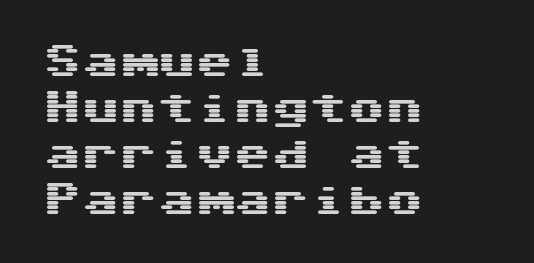
The image shows 38 px wide sans-serif type, upright, monospaced; set left-aligned, line spacing 1.21x, normal letter spacing, not underlined; medium stroke contrast and a medium x-height.
